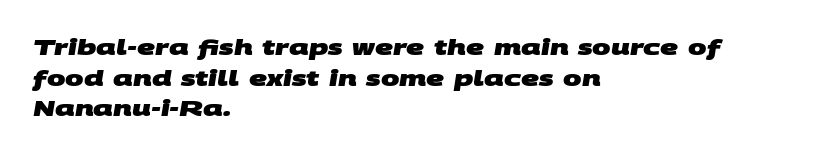
The image shows 22 px bold type; set left-aligned, normal line spacing (1.39x), normal letter spacing, not underlined.
